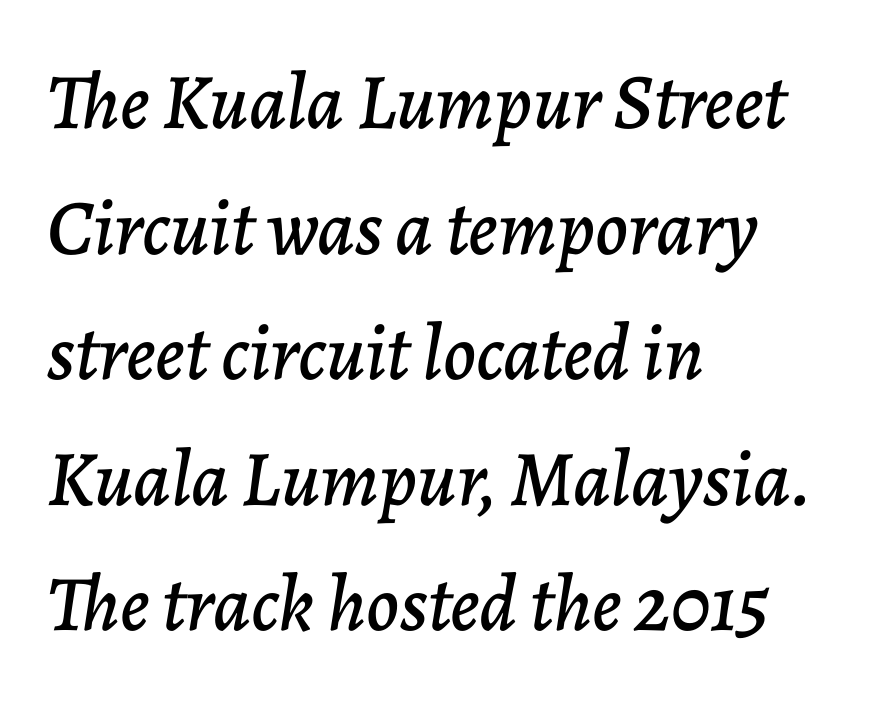
Think of a printed novel: that variable character pitch is what you see here. In CSS terms this would be text-align: left. The strip under each line holds only bare page. Does the leading feel generous? No, just average.
